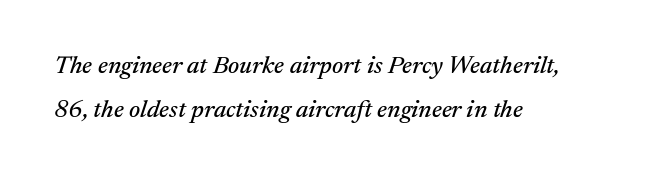
{"italic": "yes", "lean": "right", "slant_degrees": 17, "underline": "no", "align": "left", "line_spacing_ratio": 1.78, "letter_spacing": "normal", "letter_spacing_em": 0.0, "glyph_px": 25}
